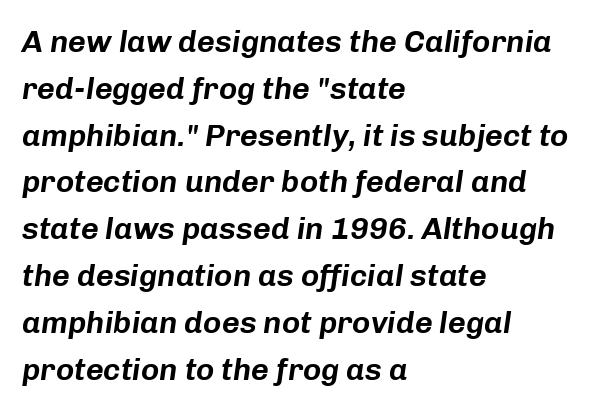
The image shows 31 px text type, italic (leaning right); set left-aligned, normal line spacing (1.51x), normal letter spacing, not underlined; low stroke contrast and a medium x-height.
